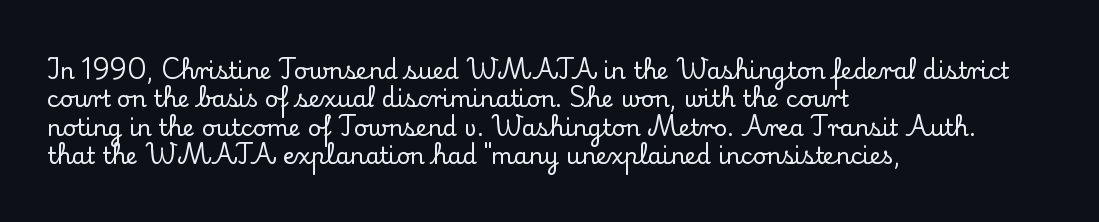
Q: Is the text italic (slanted)? A: No, it is upright.
Q: Is the text underlined? A: No.
Q: How is the paragraph aligned? A: Left-aligned.
Q: Is the spacing between letters normal or unusually wide? A: Normal.
